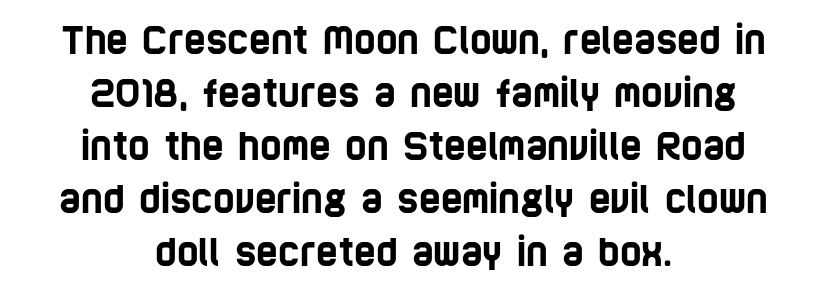
The image shows 37 px condensed sans-serif type; set centered, normal line spacing (1.43x), normal letter spacing, not underlined; low stroke contrast and a large x-height.
